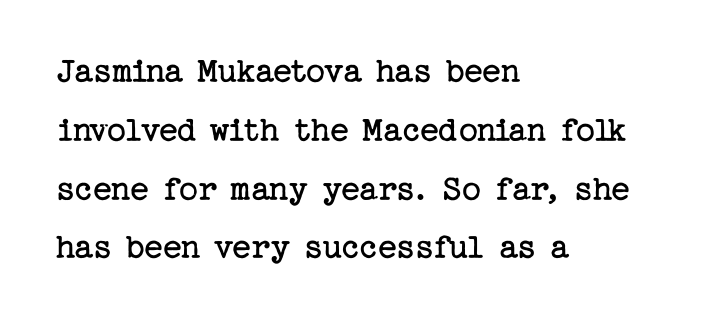
{"serif": "yes", "italic": "no", "bold": "no", "weight": "regular", "width": "normal", "stroke_contrast": "low", "x_height": "medium", "underline": "no", "align": "left", "line_spacing": "normal", "line_spacing_ratio": 1.59, "letter_spacing": "normal", "letter_spacing_em": 0.0, "glyph_px": 37}
